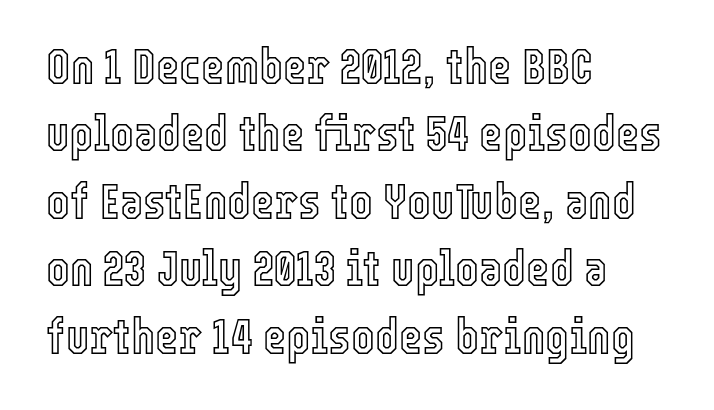
Q: Is the text italic (slanted)? A: No, it is upright.
Q: Is the text underlined? A: No.
Q: How is the paragraph aligned? A: Left-aligned.
Q: Is the spacing between letters normal or unusually wide? A: Normal.
Q: Is the spacing between lines tight, normal or loose? A: Normal.
Q: Width (condensed, normal, or wide)? A: Condensed.
Q: x-height? A: Medium.
Q: Monospaced? A: No.
